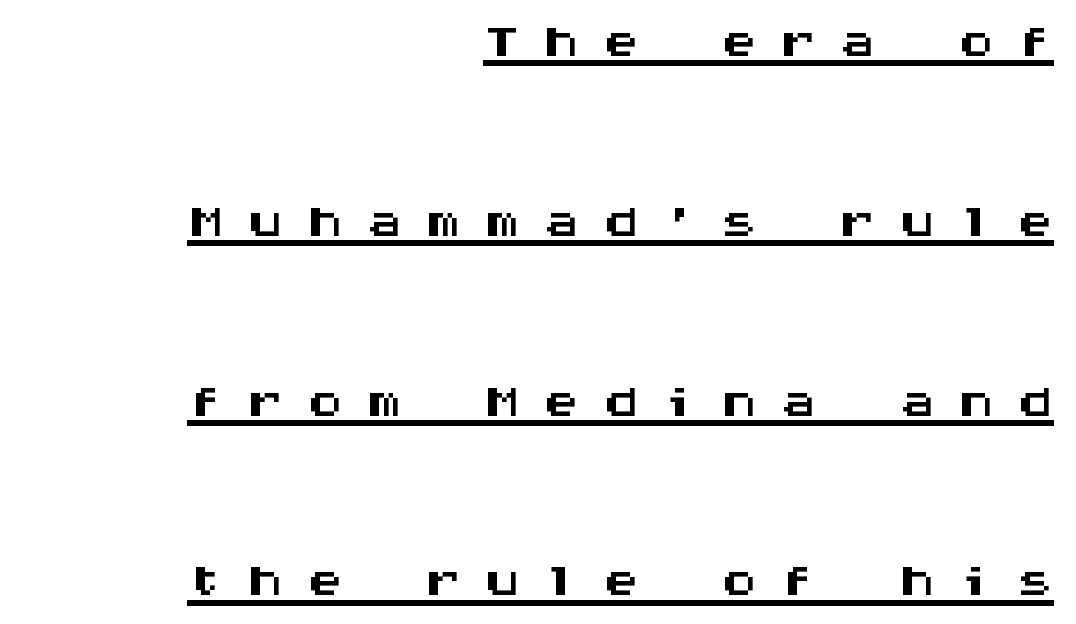
{"serif": "no", "italic": "no", "width": "wide", "stroke_contrast": "medium", "x_height": "large", "monospaced": "yes", "underline": "yes", "align": "right", "line_spacing": "loose", "line_spacing_ratio": 2.43, "letter_spacing": "wide", "letter_spacing_em": 0.3, "glyph_px": 74}
